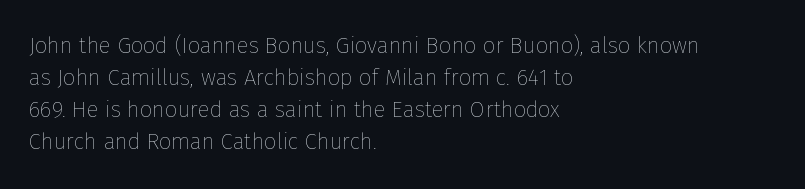
The image shows 22 px text type, upright; set left-aligned, normal line spacing (1.45x), normal letter spacing, not underlined.
